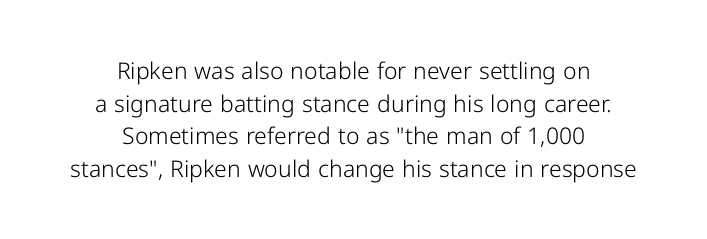
{"italic": "no", "bold": "no", "underline": "no", "align": "center", "line_spacing": "normal", "line_spacing_ratio": 1.42, "letter_spacing": "normal", "letter_spacing_em": 0.0, "glyph_px": 23}
